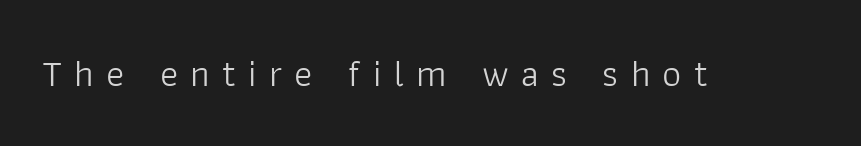
Q: Is the text bold? A: No.
Q: Is the text italic (slanted)? A: No, it is upright.
Q: Is the typeface a serif or a sans-serif typeface? A: Sans-serif.
Q: Is the text underlined? A: No.
Q: Is the spacing between letters normal or unusually wide? A: Unusually wide.
Q: Width (condensed, normal, or wide)? A: Normal.
Q: Stroke contrast? A: Low.
Q: x-height? A: Medium.
Q: Monospaced? A: No.
